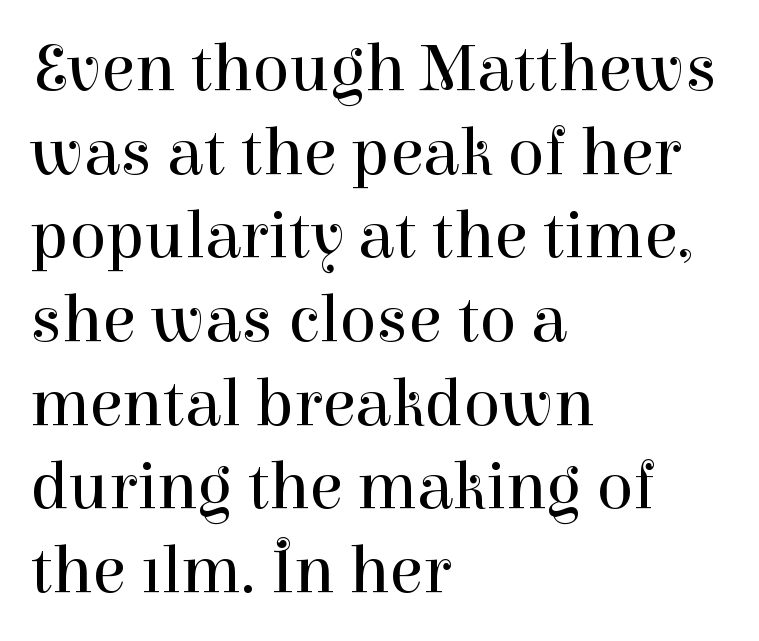
Q: Is the text bold? A: No.
Q: Is the text italic (slanted)? A: No, it is upright.
Q: Is the typeface a serif or a sans-serif typeface? A: Serif.
Q: Is the text underlined? A: No.
Q: How is the paragraph aligned? A: Left-aligned.
Q: Is the spacing between letters normal or unusually wide? A: Normal.
Q: Width (condensed, normal, or wide)? A: Normal.
Q: Stroke contrast? A: High.
Q: x-height? A: Medium.
Q: Monospaced? A: No.
